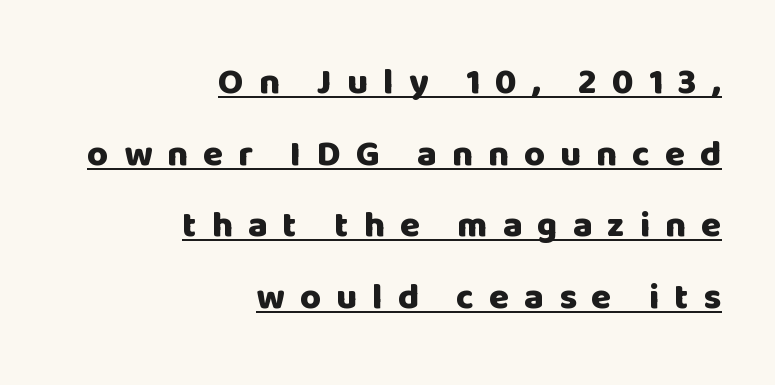
The image shows 36 px heavy sans-serif type, upright; set right-aligned, loose line spacing (1.99x), unusually wide letter spacing (+0.42 em), underlined; low stroke contrast and a large x-height.
